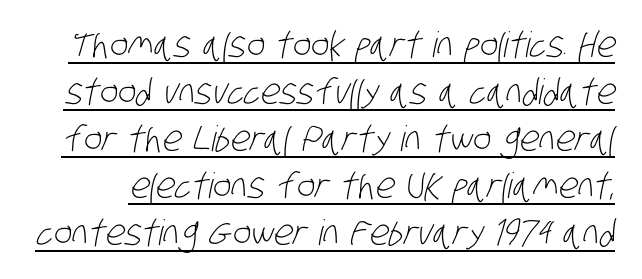
Q: Is the text bold? A: No.
Q: Is the typeface a serif or a sans-serif typeface? A: Sans-serif.
Q: Is the text underlined? A: Yes.
Q: Is the spacing between letters normal or unusually wide? A: Normal.
Q: Is the spacing between lines tight, normal or loose? A: Normal.
Q: Width (condensed, normal, or wide)? A: Condensed.
Q: Stroke contrast? A: Low.
Q: x-height? A: Large.
Q: Monospaced? A: No.
